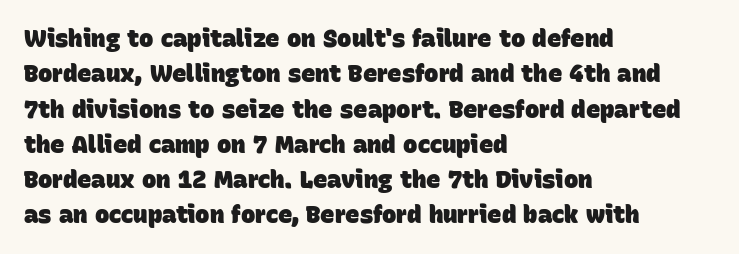
Q: Is the text bold? A: Yes.
Q: Is the text underlined? A: No.
Q: How is the paragraph aligned? A: Left-aligned.
Q: Is the spacing between letters normal or unusually wide? A: Normal.
Q: Is the spacing between lines tight, normal or loose? A: Normal.
